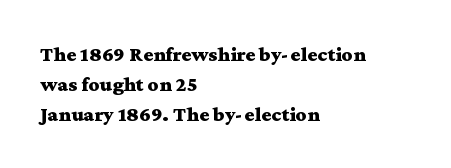
A bare baseline throughout the passage. Heavy-handed strokes throughout: this text is bold. Style check: upright. The setting favours the left margin, as ordinary paragraphs usually do. How are the letters spaced? Ordinarily, with no added tracking.
